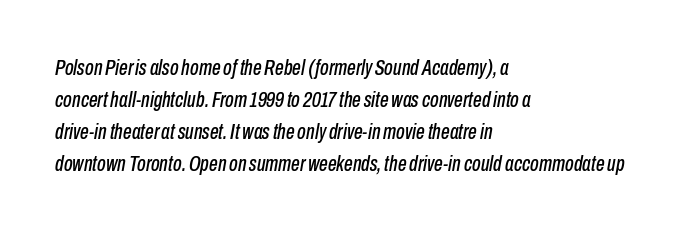
{"italic": "yes", "lean": "right", "slant_degrees": 10, "underline": "no", "align": "left", "line_spacing": "normal", "line_spacing_ratio": 1.45, "letter_spacing": "normal", "letter_spacing_em": 0.0, "glyph_px": 22}
